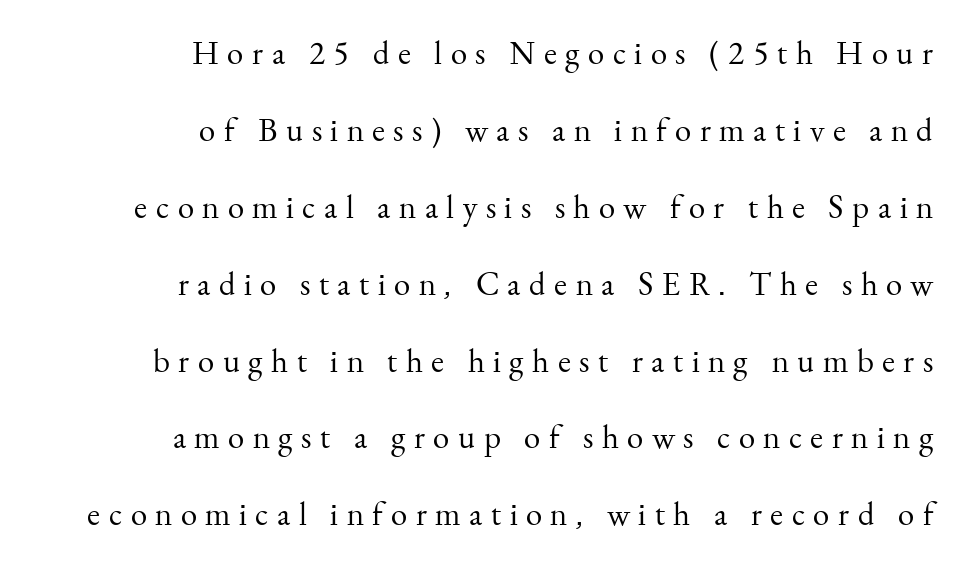
The image shows 33 px regular-weight serif type, upright; set right-aligned, loose line spacing (2.33x), unusually wide letter spacing (+0.26 em), not underlined; medium stroke contrast and a small x-height.
